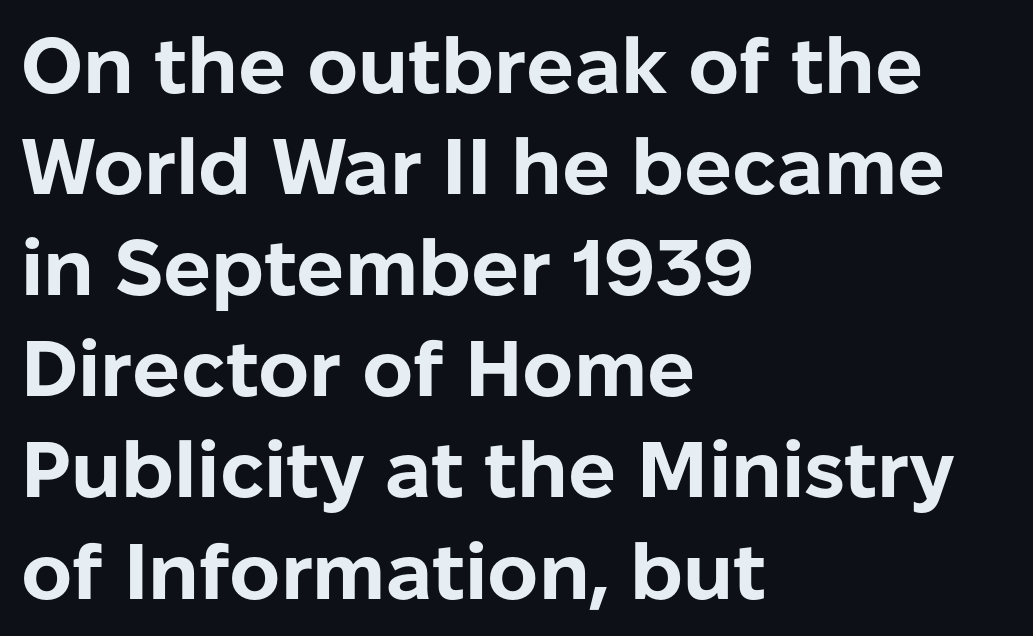
The image shows 79 px bold sans-serif type, upright; set left-aligned, normal line spacing (1.28x), normal letter spacing, not underlined; low stroke contrast and a medium x-height.
